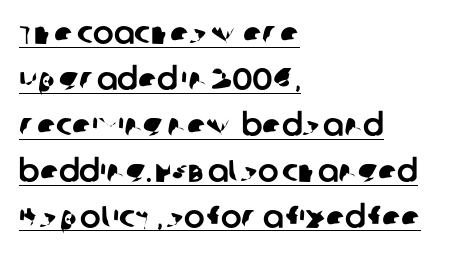
Q: Is the typeface a serif or a sans-serif typeface? A: Sans-serif.
Q: Is the text underlined? A: Yes.
Q: How is the paragraph aligned? A: Left-aligned.
Q: Is the spacing between letters normal or unusually wide? A: Normal.
Q: Is the spacing between lines tight, normal or loose? A: Normal.
Q: Width (condensed, normal, or wide)? A: Normal.
Q: Stroke contrast? A: Low.
Q: x-height? A: Large.
Q: Monospaced? A: No.
